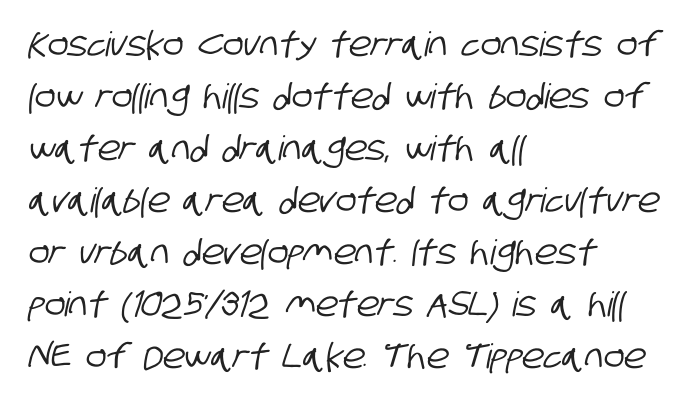
Q: Is the typeface a serif or a sans-serif typeface? A: Sans-serif.
Q: Is the text underlined? A: No.
Q: How is the paragraph aligned? A: Left-aligned.
Q: Is the spacing between letters normal or unusually wide? A: Normal.
Q: Is the spacing between lines tight, normal or loose? A: Normal.
Q: Width (condensed, normal, or wide)? A: Condensed.
Q: Stroke contrast? A: Low.
Q: x-height? A: Large.
Q: Monospaced? A: No.
